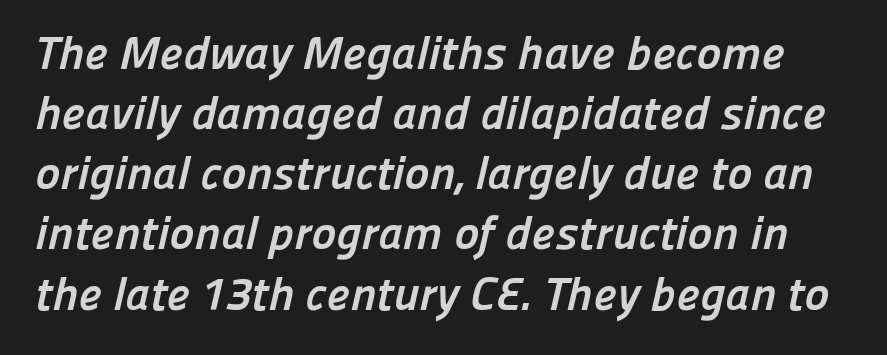
Q: Is the text bold? A: Yes.
Q: Is the typeface a serif or a sans-serif typeface? A: Sans-serif.
Q: Is the text underlined? A: No.
Q: Is the spacing between letters normal or unusually wide? A: Normal.
Q: Is the spacing between lines tight, normal or loose? A: Normal.
Q: Width (condensed, normal, or wide)? A: Normal.
Q: Stroke contrast? A: Low.
Q: x-height? A: Medium.
Q: Monospaced? A: No.
